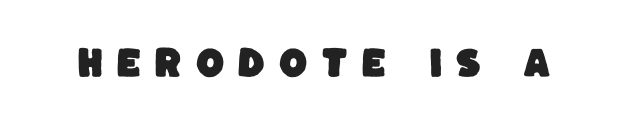
Q: Is the typeface a serif or a sans-serif typeface? A: Sans-serif.
Q: Is the text underlined? A: No.
Q: Is the spacing between letters normal or unusually wide? A: Unusually wide.
Q: Width (condensed, normal, or wide)? A: Normal.
Q: Stroke contrast? A: Low.
Q: x-height? A: Large.
Q: Monospaced? A: No.
